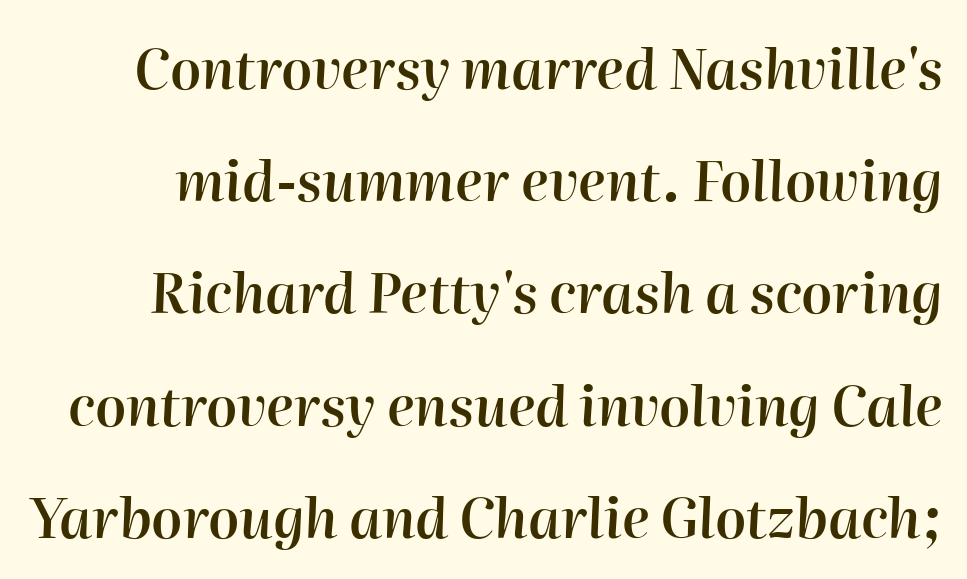
Quick note: underline off. The letters advance in unequal steps, a hallmark of proportional type. How would I describe the line gaps? Wide and relaxed. In terms of letterspacing, this is plain default setting. Would a proofreader flag this as italicized? Yes.
